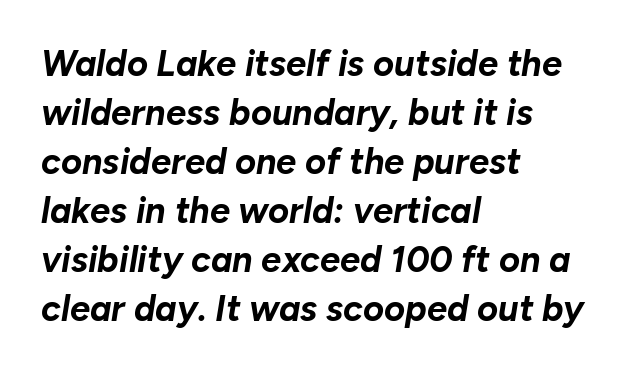
{"italic": "yes", "lean": "right", "slant_degrees": 10, "bold": "yes", "weight": "bold", "width": "normal", "stroke_contrast": "low", "x_height": "medium", "monospaced": "no", "underline": "no", "align": "left", "line_spacing": "normal", "line_spacing_ratio": 1.36, "letter_spacing": "normal", "letter_spacing_em": 0.0, "glyph_px": 36}
